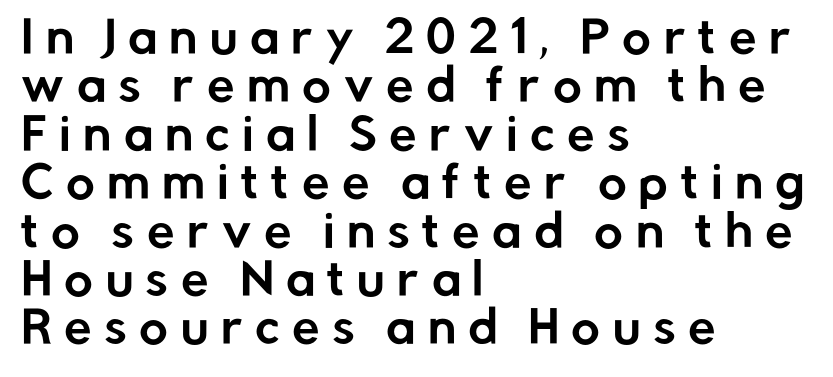
Loose tracking; the words dissolve into strings of separated letters. One-word summary of the alignment: left. The string is rendered with underlining switched off. The face used here is a sans, in the tradition of grotesques and geometrics. Tightly led — the rows are bunched.
